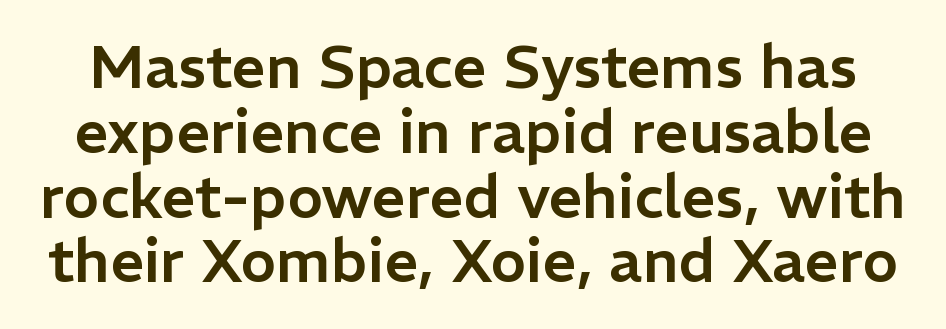
The image shows 60 px sans-serif type, upright; set tight line spacing (1.08x), normal letter spacing, not underlined; low stroke contrast and a medium x-height.
